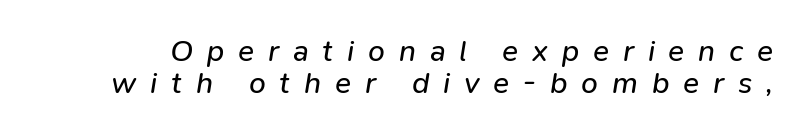
Q: Is the text bold? A: No.
Q: Is the text italic (slanted)? A: Yes, it leans right by about 9 degrees.
Q: Is the text underlined? A: No.
Q: Is the spacing between letters normal or unusually wide? A: Unusually wide.
Q: Is the spacing between lines tight, normal or loose? A: Tight.
Q: Width (condensed, normal, or wide)? A: Normal.
Q: Stroke contrast? A: Low.
Q: x-height? A: Medium.
Q: Monospaced? A: No.
